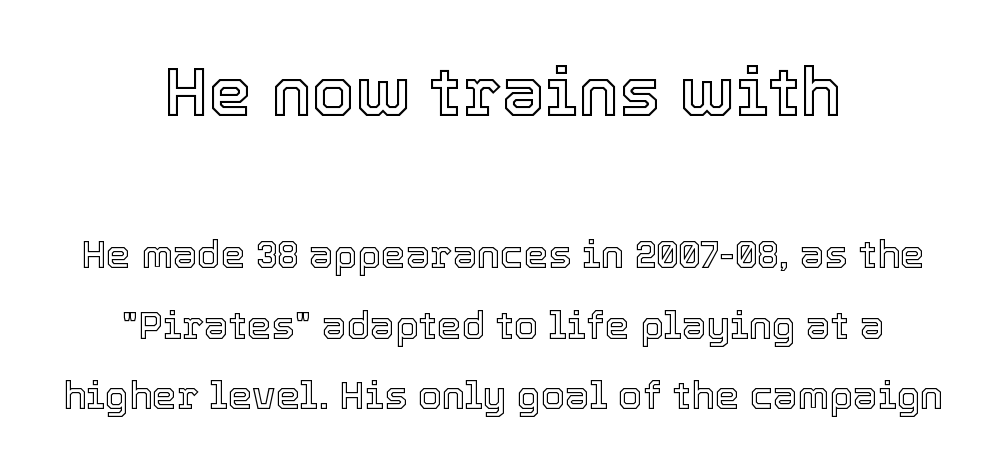
{"italic": "no", "width": "normal", "x_height": "medium", "monospaced": "no", "underline": "no", "align": "center", "line_spacing_ratio": 1.8, "letter_spacing": "normal", "letter_spacing_em": 0.0, "larger_block": "first", "size_ratio": 1.77, "glyph_px": 69}
